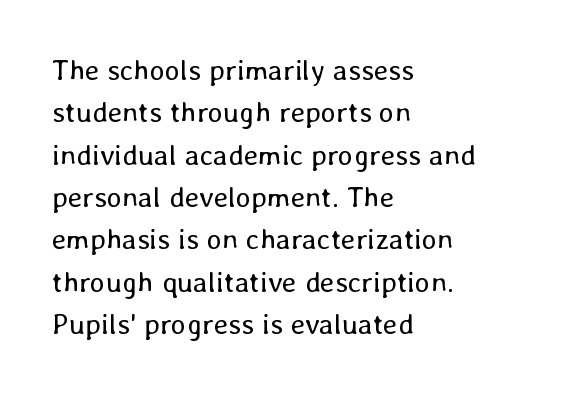
Reading down the column, the eye jumps a familiar distance to each next line. Nobody drew a line under any word here. Typeset ragged right — the left edge is the straight one. Here the designer chose a conventional face with non-uniform glyph widths. Ascenders rise straight up at ninety degrees.
